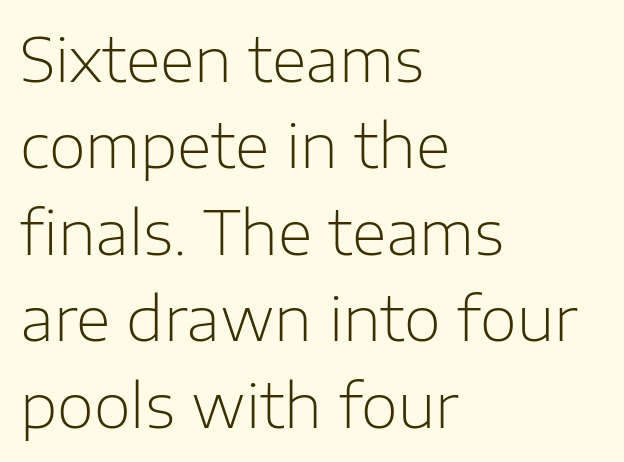
Q: Is the text bold? A: No.
Q: Is the text italic (slanted)? A: No, it is upright.
Q: Is the typeface a serif or a sans-serif typeface? A: Sans-serif.
Q: Is the text underlined? A: No.
Q: How is the paragraph aligned? A: Left-aligned.
Q: Is the spacing between letters normal or unusually wide? A: Normal.
Q: Is the spacing between lines tight, normal or loose? A: Normal.
Q: Width (condensed, normal, or wide)? A: Normal.
Q: Stroke contrast? A: Low.
Q: x-height? A: Medium.
Q: Monospaced? A: No.
